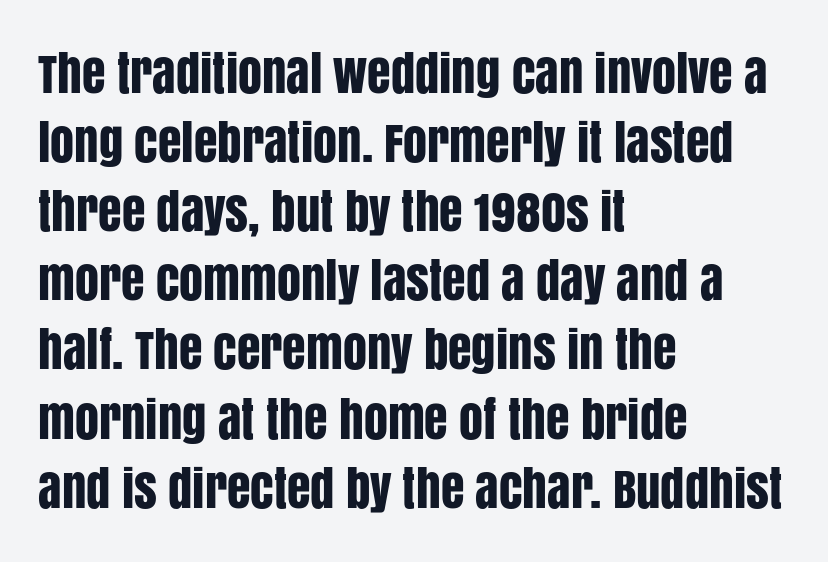
The image shows 48 px condensed sans-serif type, upright; set left-aligned, normal line spacing (1.44x), normal letter spacing, not underlined; low stroke contrast and a large x-height.
